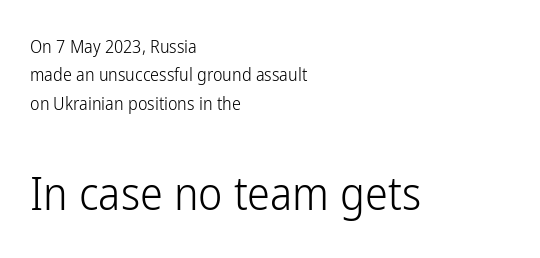
Q: Is the text bold? A: No.
Q: Is the text italic (slanted)? A: No, it is upright.
Q: Is the typeface a serif or a sans-serif typeface? A: Sans-serif.
Q: Is the text underlined? A: No.
Q: How is the paragraph aligned? A: Left-aligned.
Q: Is the spacing between letters normal or unusually wide? A: Normal.
Q: Is the spacing between lines tight, normal or loose? A: Normal.
Q: Which block of text is set in a larger size, the first (top) or the second (bottom)? A: The second (bottom) one.
Q: Width (condensed, normal, or wide)? A: Condensed.
Q: Stroke contrast? A: Low.
Q: x-height? A: Medium.
Q: Monospaced? A: No.
